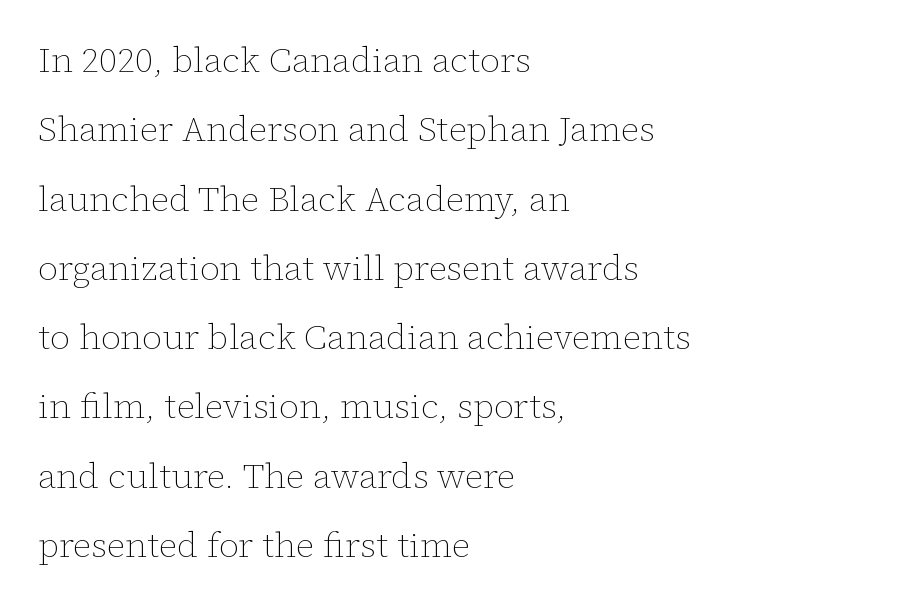
The image shows 35 px thin type, upright; set left-aligned, loose line spacing (1.98x), normal letter spacing, not underlined; low stroke contrast and a medium x-height.
